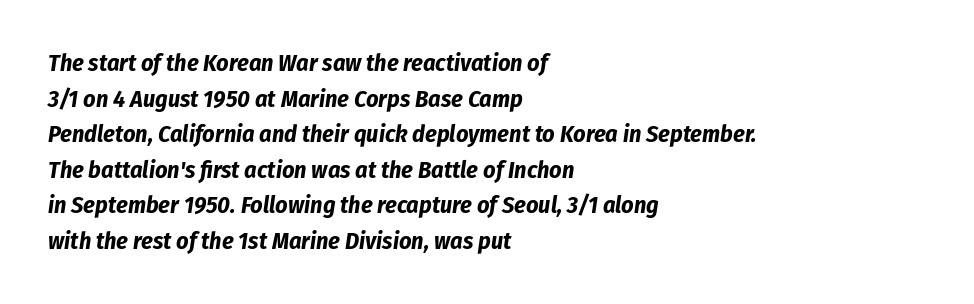
Q: Is the text bold? A: Yes.
Q: Is the text italic (slanted)? A: Yes, it leans right by about 8 degrees.
Q: Is the text underlined? A: No.
Q: How is the paragraph aligned? A: Left-aligned.
Q: Is the spacing between letters normal or unusually wide? A: Normal.
Q: Is the spacing between lines tight, normal or loose? A: Normal.
